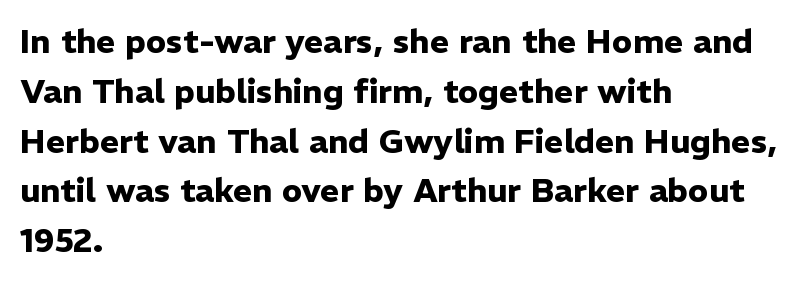
Q: Is the text bold? A: Yes.
Q: Is the text italic (slanted)? A: No, it is upright.
Q: Is the typeface a serif or a sans-serif typeface? A: Sans-serif.
Q: Is the text underlined? A: No.
Q: How is the paragraph aligned? A: Left-aligned.
Q: Is the spacing between letters normal or unusually wide? A: Normal.
Q: Is the spacing between lines tight, normal or loose? A: Normal.
Q: Width (condensed, normal, or wide)? A: Normal.
Q: Stroke contrast? A: Low.
Q: x-height? A: Medium.
Q: Monospaced? A: No.
